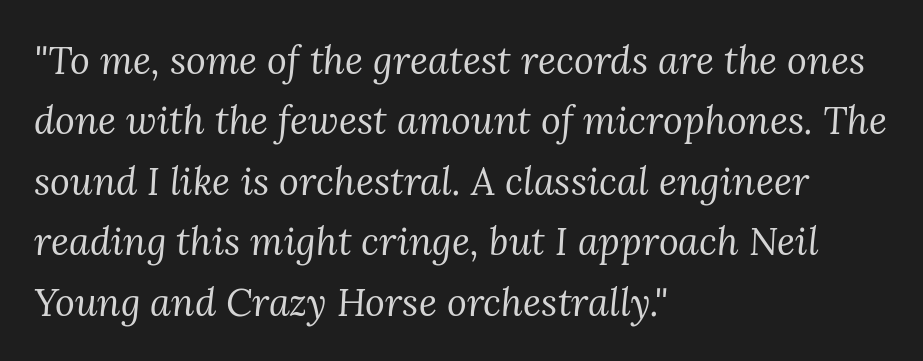
Q: Is the text bold? A: No.
Q: Is the text italic (slanted)? A: Yes, it leans right by about 3 degrees.
Q: Is the typeface a serif or a sans-serif typeface? A: Serif.
Q: Is the text underlined? A: No.
Q: How is the paragraph aligned? A: Left-aligned.
Q: Is the spacing between letters normal or unusually wide? A: Normal.
Q: Is the spacing between lines tight, normal or loose? A: Normal.
Q: Width (condensed, normal, or wide)? A: Normal.
Q: Stroke contrast? A: Medium.
Q: x-height? A: Medium.
Q: Monospaced? A: No.
